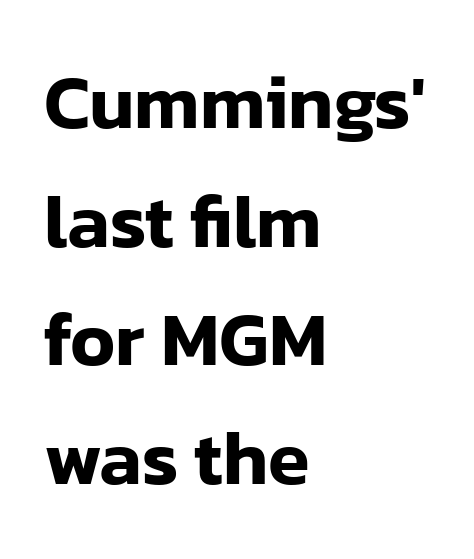
Q: Is the text italic (slanted)? A: No, it is upright.
Q: Is the typeface a serif or a sans-serif typeface? A: Sans-serif.
Q: Is the text underlined? A: No.
Q: How is the paragraph aligned? A: Left-aligned.
Q: Is the spacing between letters normal or unusually wide? A: Normal.
Q: Is the spacing between lines tight, normal or loose? A: Normal.
Q: Width (condensed, normal, or wide)? A: Normal.
Q: Stroke contrast? A: Low.
Q: x-height? A: Medium.
Q: Monospaced? A: No.
